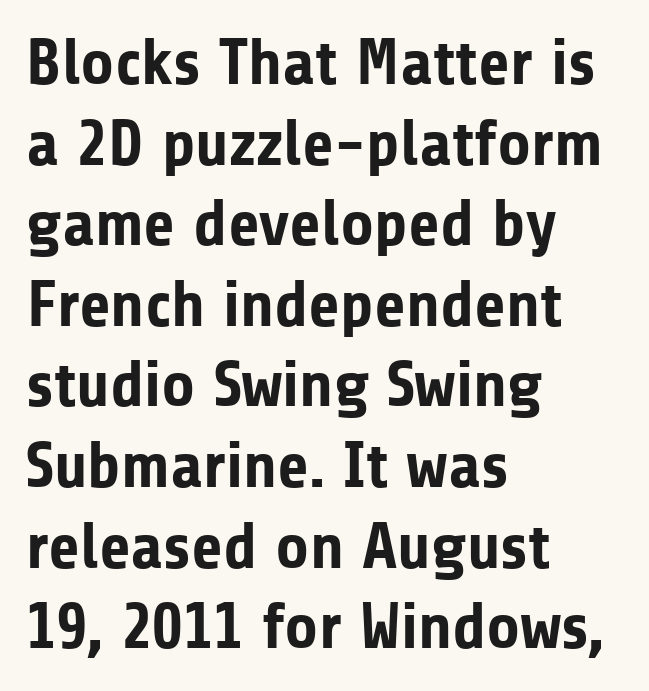
Q: Is the text bold? A: Yes.
Q: Is the text italic (slanted)? A: No, it is upright.
Q: Is the typeface a serif or a sans-serif typeface? A: Sans-serif.
Q: Is the text underlined? A: No.
Q: How is the paragraph aligned? A: Left-aligned.
Q: Is the spacing between letters normal or unusually wide? A: Normal.
Q: Width (condensed, normal, or wide)? A: Normal.
Q: Stroke contrast? A: Low.
Q: x-height? A: Medium.
Q: Monospaced? A: No.
